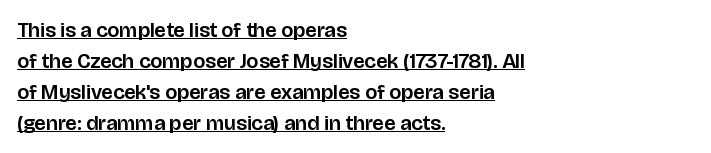
Compared with a centered layout, this one pins lines to the left instead. The type sits square on the baseline with zero lean. This block has exactly the height ordinary leading produces. Somebody hit Ctrl+U on this one — the words are underlined.
